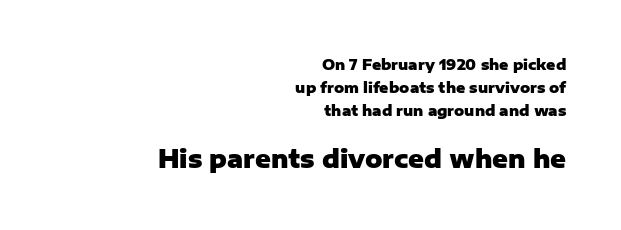
{"italic": "no", "bold": "yes", "underline": "no", "align": "right", "line_spacing": "normal", "line_spacing_ratio": 1.65, "letter_spacing": "normal", "letter_spacing_em": 0.0, "larger_block": "second", "size_ratio": 1.71, "glyph_px": 24}
